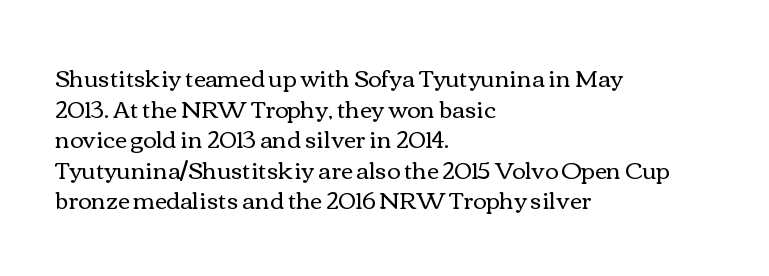
Q: Is the text bold? A: No.
Q: Is the text italic (slanted)? A: No, it is upright.
Q: Is the text underlined? A: No.
Q: How is the paragraph aligned? A: Left-aligned.
Q: Is the spacing between letters normal or unusually wide? A: Normal.
Q: Is the spacing between lines tight, normal or loose? A: Normal.
